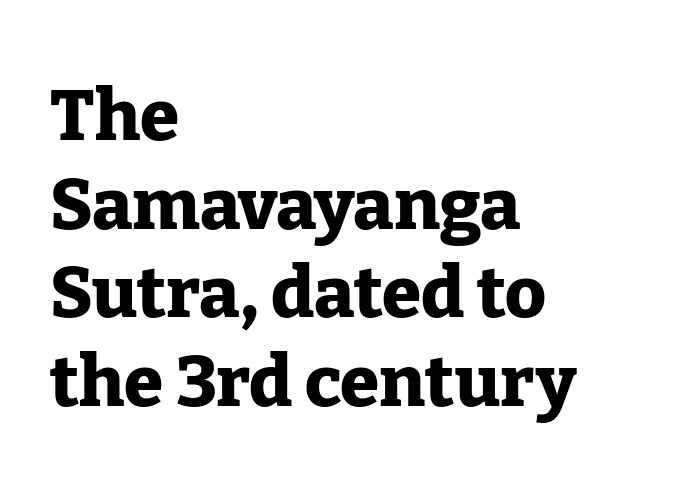
The image shows 71 px heavy serif type, upright; set left-aligned, normal line spacing (1.25x), normal letter spacing, not underlined; low stroke contrast and a medium x-height.
